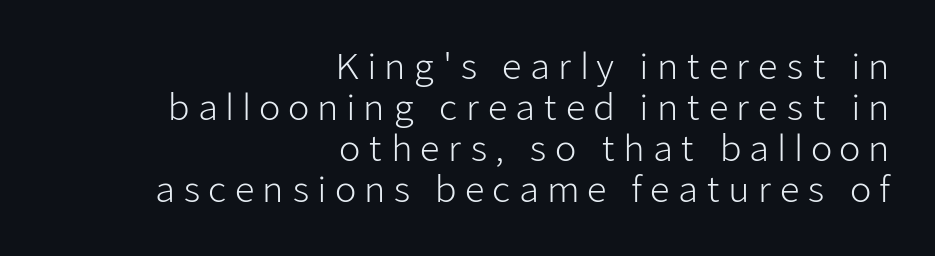
{"serif": "no", "italic": "no", "bold": "no", "weight": "light", "width": "normal", "stroke_contrast": "low", "x_height": "medium", "monospaced": "no", "underline": "no", "align": "right", "line_spacing_ratio": 1.17, "letter_spacing": "wide", "letter_spacing_em": 0.22, "glyph_px": 35}
